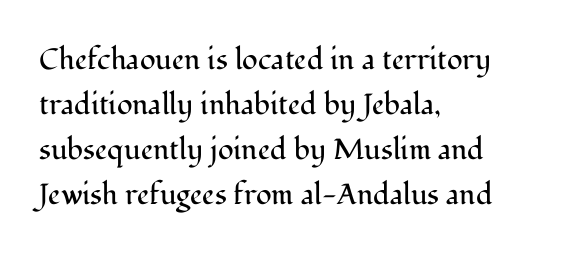
Q: Is the text bold? A: No.
Q: Is the text italic (slanted)? A: No, it is upright.
Q: Is the typeface a serif or a sans-serif typeface? A: Serif.
Q: Is the text underlined? A: No.
Q: How is the paragraph aligned? A: Left-aligned.
Q: Is the spacing between letters normal or unusually wide? A: Normal.
Q: Is the spacing between lines tight, normal or loose? A: Normal.
Q: Width (condensed, normal, or wide)? A: Normal.
Q: Stroke contrast? A: Medium.
Q: x-height? A: Medium.
Q: Monospaced? A: No.
